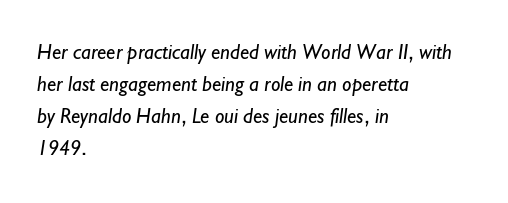
Q: Is the text bold? A: No.
Q: Is the text underlined? A: No.
Q: How is the paragraph aligned? A: Left-aligned.
Q: Is the spacing between letters normal or unusually wide? A: Normal.
Q: Is the spacing between lines tight, normal or loose? A: Normal.
